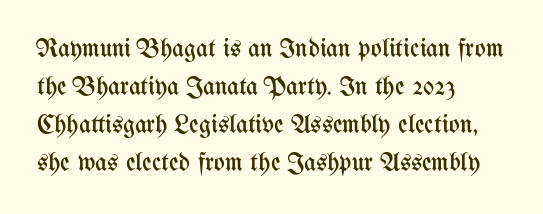
Visually the block forms a straight wall on the left and a jagged coastline on the right. Caption: standard tracking, unaltered. The type sits square on the baseline with zero lean. Weight: not bold — regular or lighter.
